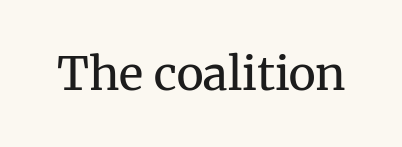
{"serif": "yes", "italic": "no", "bold": "no", "weight": "regular", "width": "normal", "stroke_contrast": "medium", "x_height": "medium", "monospaced": "no", "underline": "no", "letter_spacing": "normal", "letter_spacing_em": 0.0, "glyph_px": 46}
